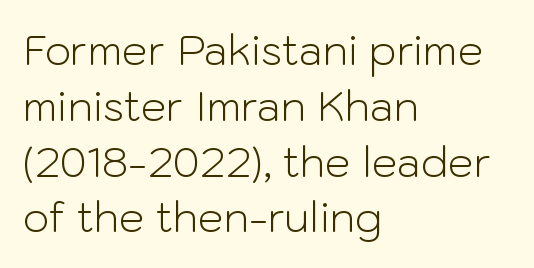
The image shows 41 px light sans-serif type, upright; set left-aligned, normal line spacing (1.36x), normal letter spacing, not underlined; low stroke contrast and a medium x-height.
